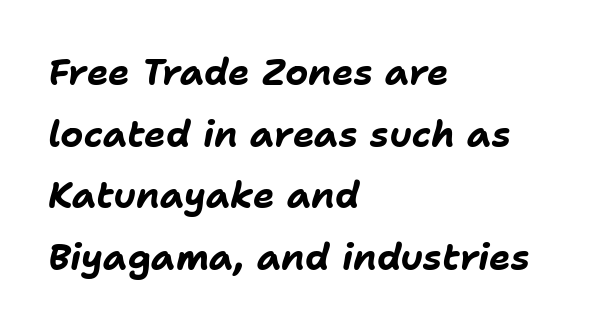
The image shows 36 px bold type, italic (leaning right); set left-aligned, line spacing 1.71x, normal letter spacing, not underlined; low stroke contrast and a medium x-height.
